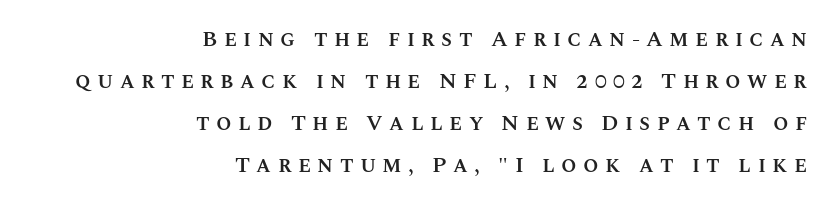
{"italic": "no", "bold": "semi", "underline": "no", "align": "right", "line_spacing": "loose", "line_spacing_ratio": 1.91, "letter_spacing": "wide", "letter_spacing_em": 0.29, "glyph_px": 22}
